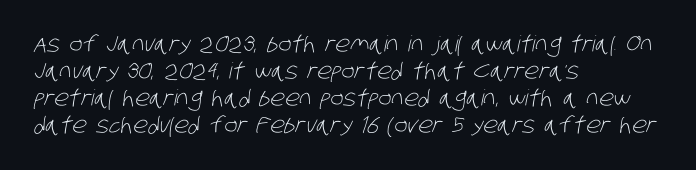
{"bold": "no", "underline": "no", "align": "left", "line_spacing_ratio": 1.22, "letter_spacing": "normal", "letter_spacing_em": 0.0, "glyph_px": 22}
